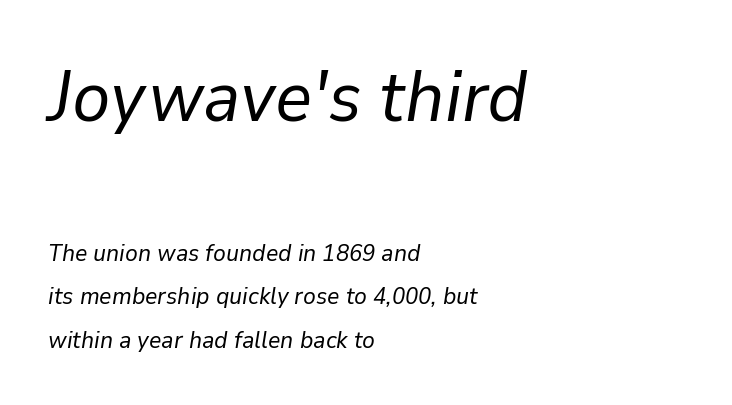
The image shows 72 px regular-weight type, italic (leaning right); set left-aligned, line spacing 1.81x, normal letter spacing, not underlined; the first (top) block is 3.0x larger; low stroke contrast and a medium x-height.
